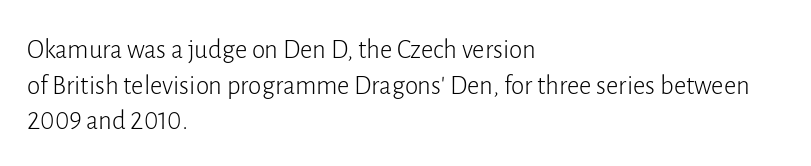
{"italic": "no", "bold": "no", "underline": "no", "align": "left", "line_spacing": "normal", "line_spacing_ratio": 1.32, "letter_spacing": "normal", "letter_spacing_em": 0.0, "glyph_px": 27}
